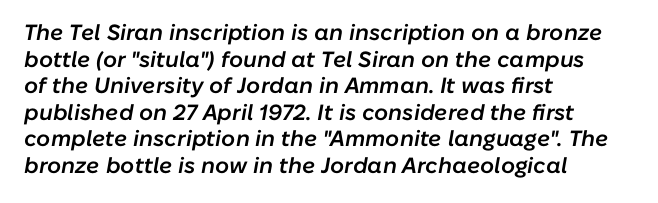
Q: Is the text bold? A: Semi-bold.
Q: Is the text italic (slanted)? A: Yes, it leans right by about 10 degrees.
Q: Is the text underlined? A: No.
Q: How is the paragraph aligned? A: Left-aligned.
Q: Is the spacing between letters normal or unusually wide? A: Normal.
